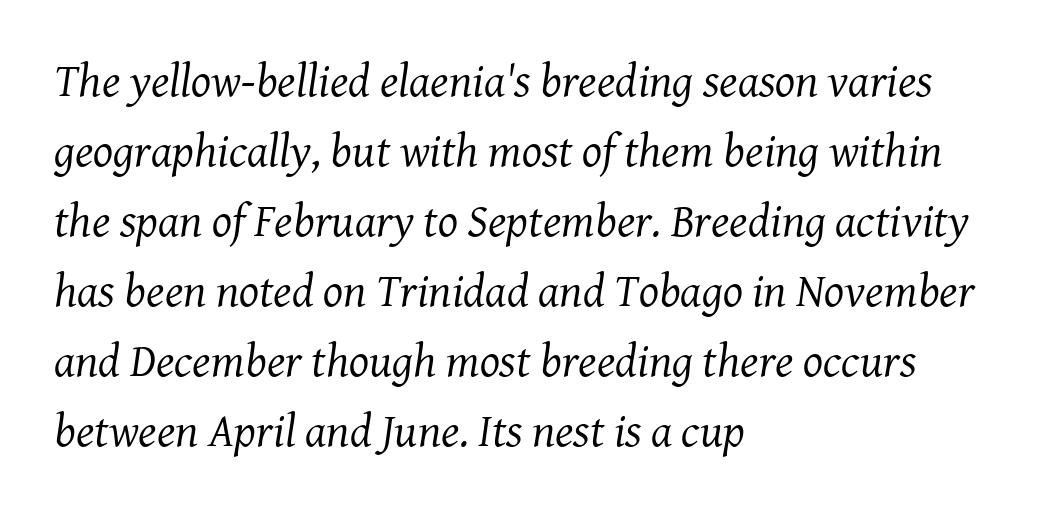
Q: Is the text bold? A: No.
Q: Is the text italic (slanted)? A: Yes, it leans right by about 8 degrees.
Q: Is the typeface a serif or a sans-serif typeface? A: Serif.
Q: Is the text underlined? A: No.
Q: How is the paragraph aligned? A: Left-aligned.
Q: Is the spacing between letters normal or unusually wide? A: Normal.
Q: Is the spacing between lines tight, normal or loose? A: Normal.
Q: Width (condensed, normal, or wide)? A: Normal.
Q: Stroke contrast? A: Medium.
Q: x-height? A: Medium.
Q: Monospaced? A: No.
